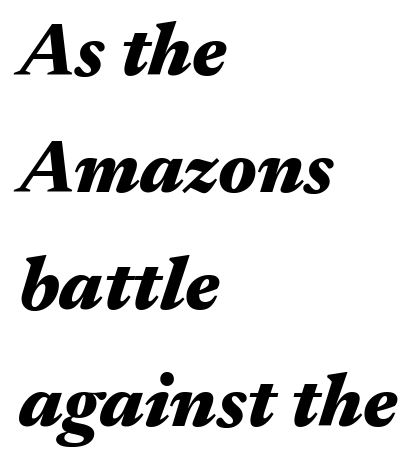
The image shows 75 px heavy, wide type, italic (leaning right); set left-aligned, normal line spacing (1.56x), normal letter spacing, not underlined; medium stroke contrast and a medium x-height.
